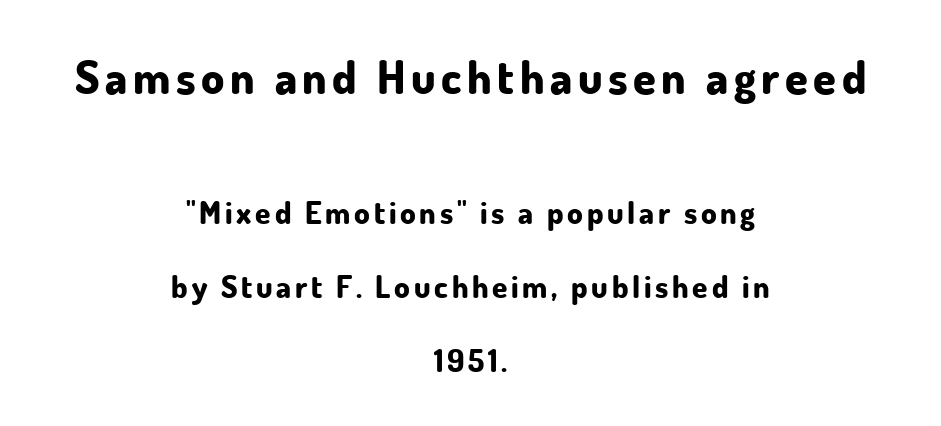
Q: Is the text bold? A: Yes.
Q: Is the text italic (slanted)? A: No, it is upright.
Q: Is the typeface a serif or a sans-serif typeface? A: Sans-serif.
Q: Is the text underlined? A: No.
Q: How is the paragraph aligned? A: Centered.
Q: Is the spacing between lines tight, normal or loose? A: Loose.
Q: Which block of text is set in a larger size, the first (top) or the second (bottom)? A: The first (top) one.
Q: Width (condensed, normal, or wide)? A: Normal.
Q: Stroke contrast? A: Low.
Q: x-height? A: Small.
Q: Monospaced? A: No.
